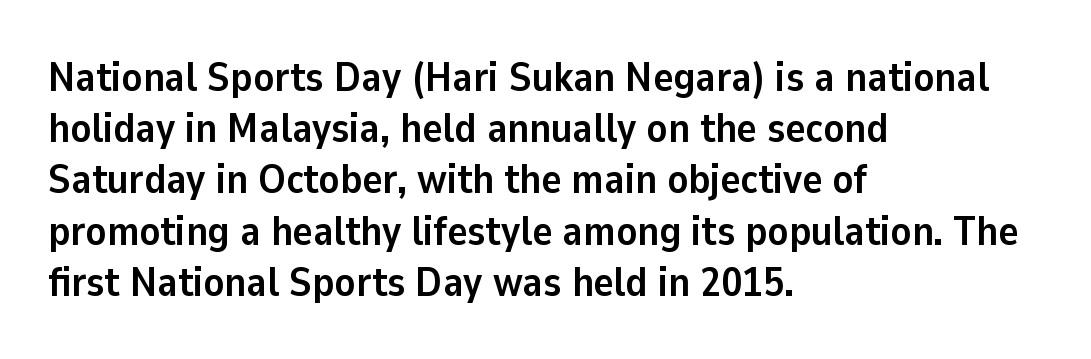
Q: Is the text bold? A: Yes.
Q: Is the text italic (slanted)? A: No, it is upright.
Q: Is the typeface a serif or a sans-serif typeface? A: Sans-serif.
Q: Is the text underlined? A: No.
Q: How is the paragraph aligned? A: Left-aligned.
Q: Is the spacing between letters normal or unusually wide? A: Normal.
Q: Width (condensed, normal, or wide)? A: Normal.
Q: Stroke contrast? A: Low.
Q: x-height? A: Medium.
Q: Monospaced? A: No.
